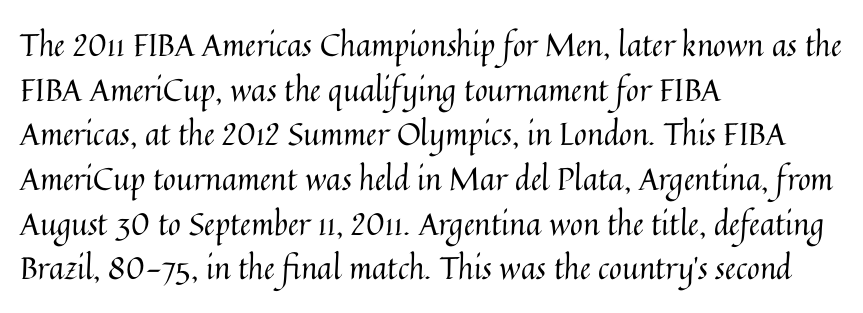
{"bold": "no", "weight": "regular", "width": "normal", "stroke_contrast": "medium", "x_height": "medium", "monospaced": "no", "underline": "no", "align": "left", "line_spacing": "normal", "line_spacing_ratio": 1.44, "letter_spacing": "normal", "letter_spacing_em": 0.0, "glyph_px": 31}
